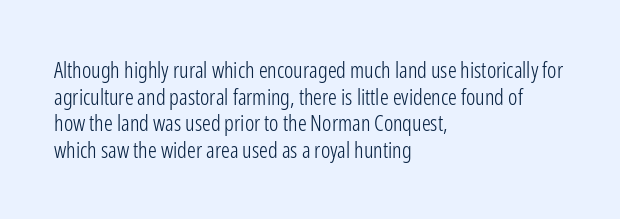
{"italic": "no", "bold": "no", "underline": "no", "align": "left", "line_spacing_ratio": 1.21, "letter_spacing": "normal", "letter_spacing_em": 0.0, "glyph_px": 22}
